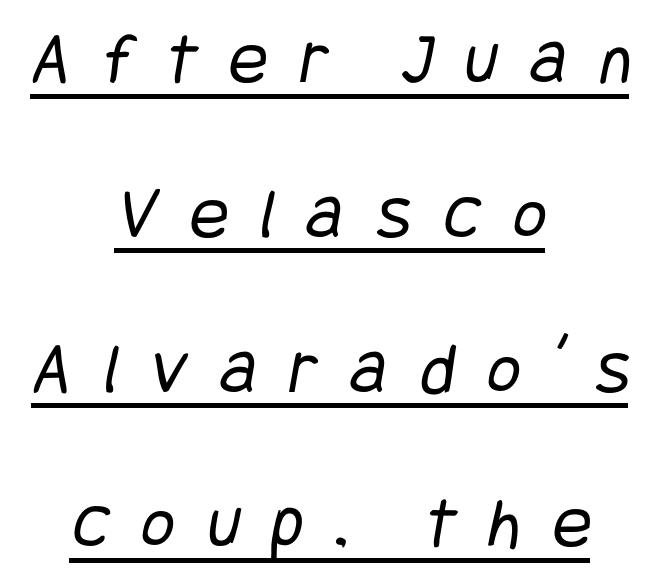
Nope, no serifs anywhere on these letters. In CSS terms this would be text-align: center. Airy leading. Like a heading marked for emphasis, these lines bear an underscore. Counters stay open thanks to moderate or lighter strokes.
